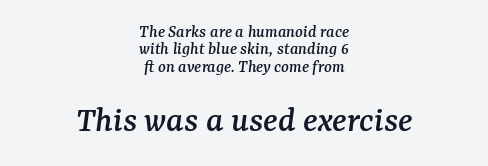
The image shows 37 px serif type, italic (leaning right); set centered, tight line spacing (0.96x), normal letter spacing, not underlined; the second (bottom) block is 2.06x larger; medium stroke contrast and a medium x-height.
